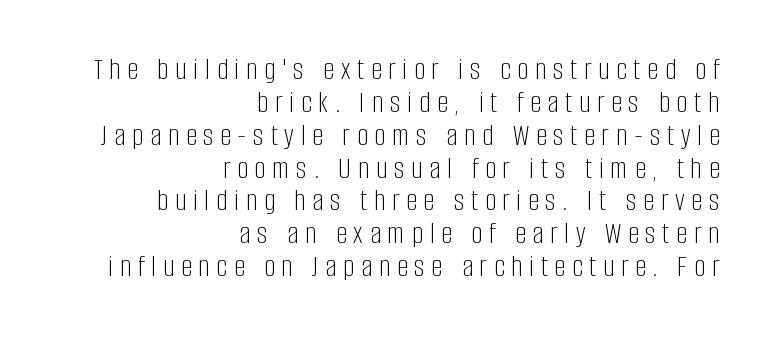
The image shows 31 px light, condensed sans-serif type, upright; set right-aligned, tight line spacing (1.06x), unusually wide letter spacing (+0.22 em), not underlined; low stroke contrast and a large x-height.
